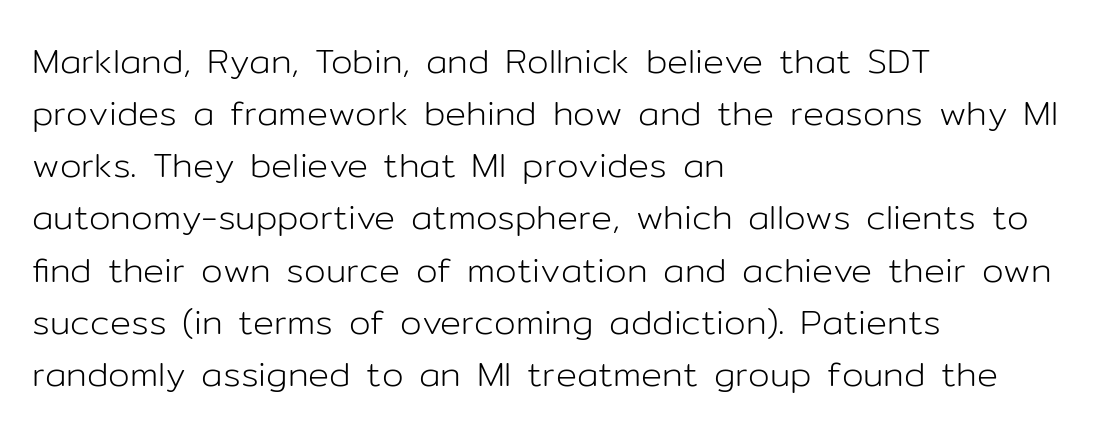
Q: Is the text bold? A: No.
Q: Is the text italic (slanted)? A: No, it is upright.
Q: Is the typeface a serif or a sans-serif typeface? A: Sans-serif.
Q: Is the text underlined? A: No.
Q: How is the paragraph aligned? A: Left-aligned.
Q: Is the spacing between letters normal or unusually wide? A: Normal.
Q: Is the spacing between lines tight, normal or loose? A: Normal.
Q: Width (condensed, normal, or wide)? A: Normal.
Q: Stroke contrast? A: Low.
Q: x-height? A: Medium.
Q: Monospaced? A: No.
